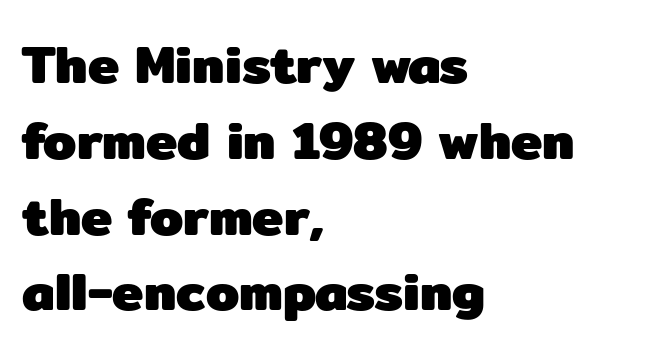
{"serif": "no", "italic": "no", "bold": "yes", "weight": "heavy", "width": "normal", "stroke_contrast": "low", "x_height": "medium", "monospaced": "no", "underline": "no", "align": "left", "line_spacing": "normal", "line_spacing_ratio": 1.43, "letter_spacing": "normal", "letter_spacing_em": 0.0, "glyph_px": 53}
